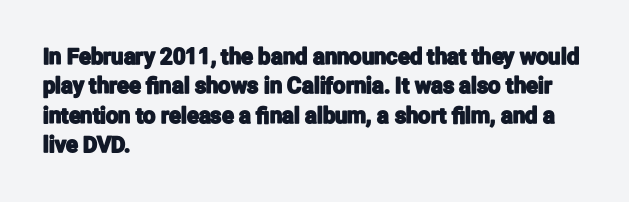
Q: Is the text italic (slanted)? A: No, it is upright.
Q: Is the text underlined? A: No.
Q: How is the paragraph aligned? A: Left-aligned.
Q: Is the spacing between letters normal or unusually wide? A: Normal.
Q: Is the spacing between lines tight, normal or loose? A: Normal.
